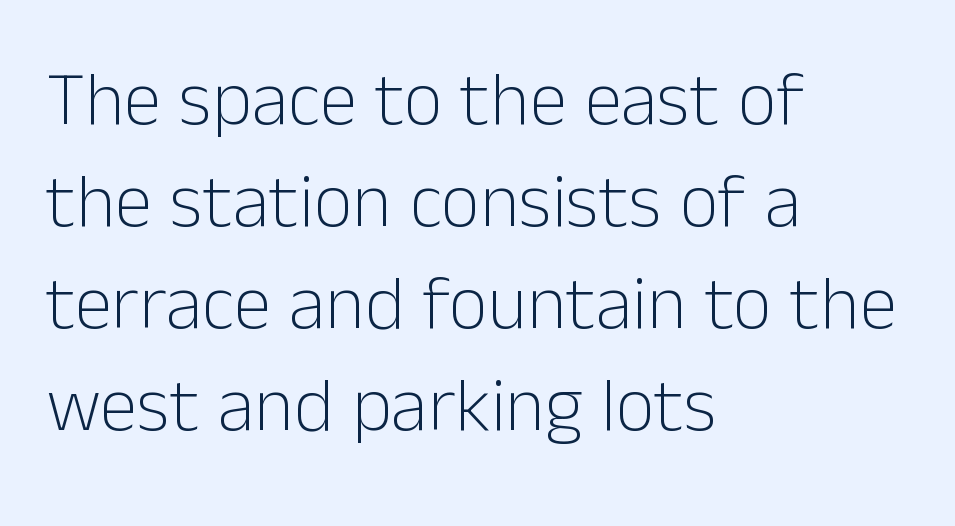
Q: Is the text bold? A: No.
Q: Is the text italic (slanted)? A: No, it is upright.
Q: Is the typeface a serif or a sans-serif typeface? A: Sans-serif.
Q: Is the text underlined? A: No.
Q: How is the paragraph aligned? A: Left-aligned.
Q: Is the spacing between letters normal or unusually wide? A: Normal.
Q: Is the spacing between lines tight, normal or loose? A: Normal.
Q: Width (condensed, normal, or wide)? A: Normal.
Q: Stroke contrast? A: Low.
Q: x-height? A: Medium.
Q: Monospaced? A: No.
